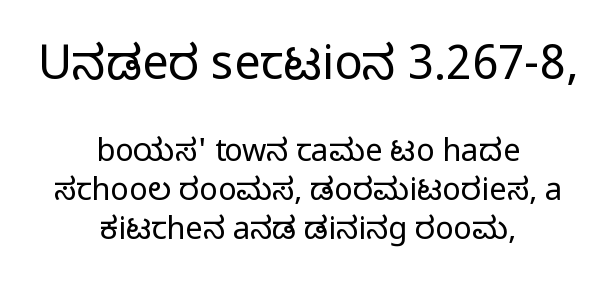
Q: Is the text italic (slanted)? A: No, it is upright.
Q: Is the typeface a serif or a sans-serif typeface? A: Sans-serif.
Q: Is the text underlined? A: No.
Q: How is the paragraph aligned? A: Centered.
Q: Is the spacing between letters normal or unusually wide? A: Normal.
Q: Is the spacing between lines tight, normal or loose? A: Normal.
Q: Which block of text is set in a larger size, the first (top) or the second (bottom)? A: The first (top) one.
Q: Width (condensed, normal, or wide)? A: Condensed.
Q: Stroke contrast? A: Medium.
Q: Monospaced? A: No.
